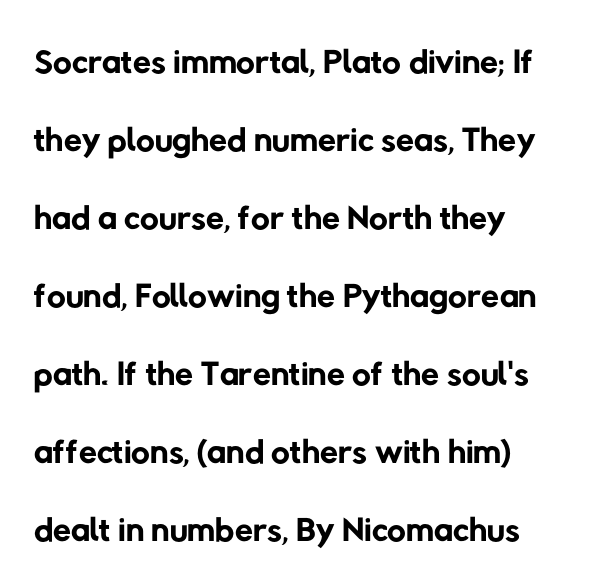
{"serif": "no", "bold": "no", "weight": "regular", "width": "normal", "stroke_contrast": "low", "x_height": "medium", "monospaced": "no", "underline": "no", "align": "left", "line_spacing": "normal", "line_spacing_ratio": 1.5, "letter_spacing": "normal", "letter_spacing_em": 0.0, "glyph_px": 52}
